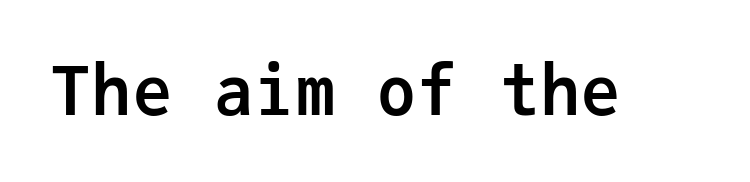
Q: Is the text bold? A: Yes.
Q: Is the text italic (slanted)? A: No, it is upright.
Q: Is the typeface a serif or a sans-serif typeface? A: Sans-serif.
Q: Is the text underlined? A: No.
Q: Is the spacing between letters normal or unusually wide? A: Normal.
Q: Width (condensed, normal, or wide)? A: Normal.
Q: Stroke contrast? A: Low.
Q: x-height? A: Medium.
Q: Monospaced? A: Yes.
